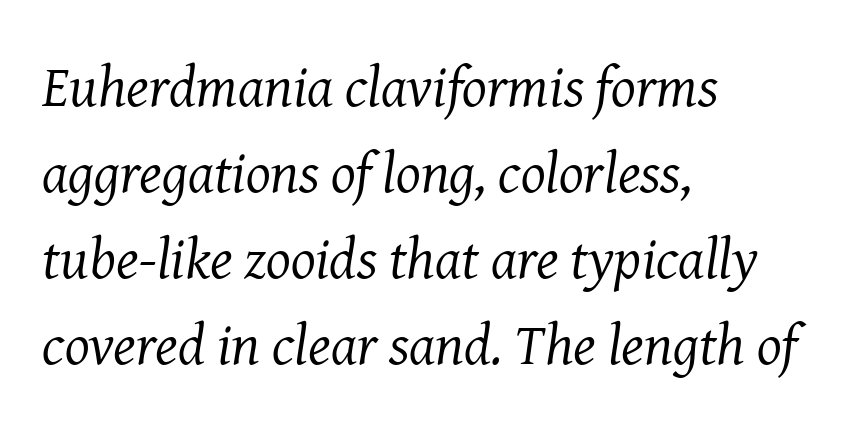
The image shows 58 px regular-weight serif type, italic (leaning right); set left-aligned, normal line spacing (1.48x), normal letter spacing, not underlined; medium stroke contrast and a medium x-height.
